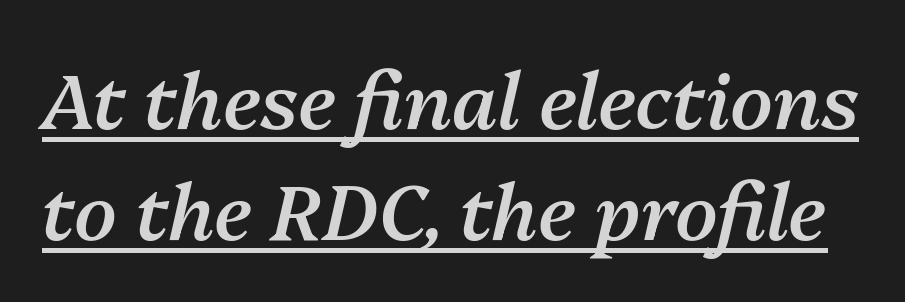
The image shows 77 px semibold type, italic (leaning right); set normal line spacing (1.44x), normal letter spacing, underlined; medium stroke contrast and a medium x-height.
